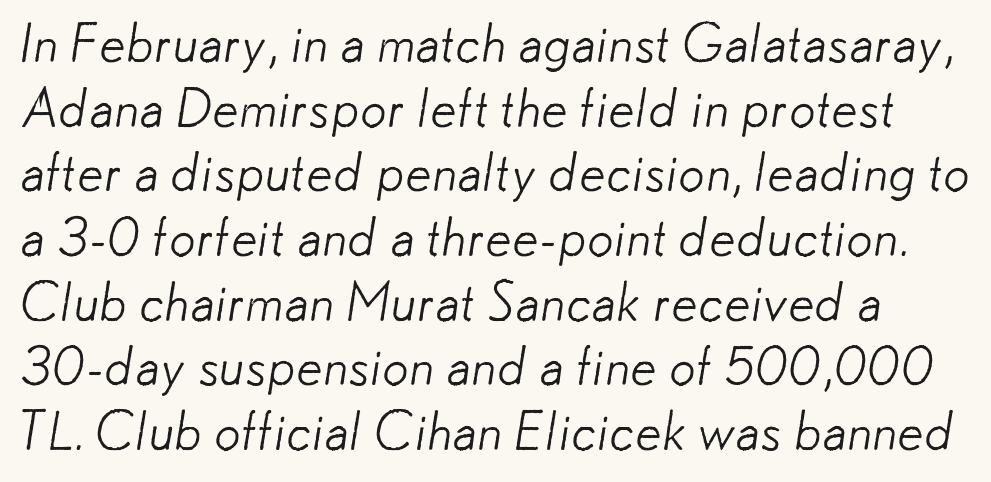
In terms of letterform style, serifs are entirely absent. The strokes carry an ordinary text weight at most. Think of a printed novel: that variable character pitch is what you see here. Words float on clear page, feet unadorned. A typesetter would call this zero additional tracking.
